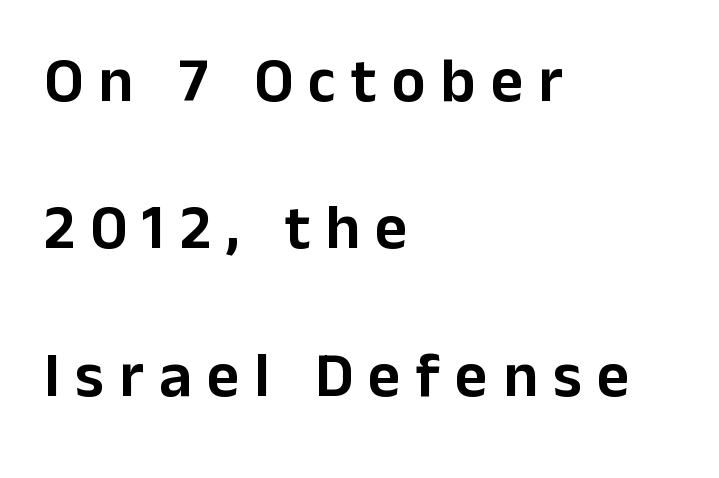
The image shows 63 px sans-serif type, upright; set left-aligned, loose line spacing (2.34x), unusually wide letter spacing (+0.24 em), not underlined; low stroke contrast and a medium x-height.
